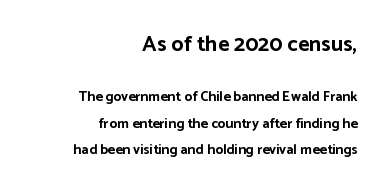
{"italic": "no", "bold": "yes", "underline": "no", "align": "right", "line_spacing_ratio": 1.89, "letter_spacing": "normal", "letter_spacing_em": 0.0, "larger_block": "first", "size_ratio": 1.57, "glyph_px": 22}
